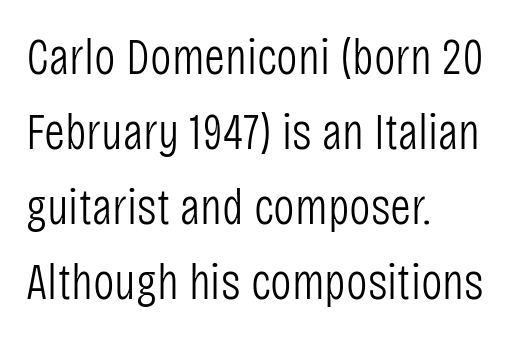
The image shows 51 px light, condensed sans-serif type, upright; set left-aligned, normal line spacing (1.47x), normal letter spacing, not underlined; low stroke contrast and a large x-height.
